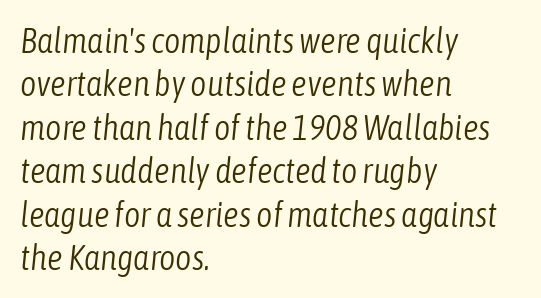
The tracking reads as untouched default to a designer's eye. Think of a printed novel: that variable character pitch is what you see here. Style check: oblique. The font is comparable to plain body text, perhaps lighter.
